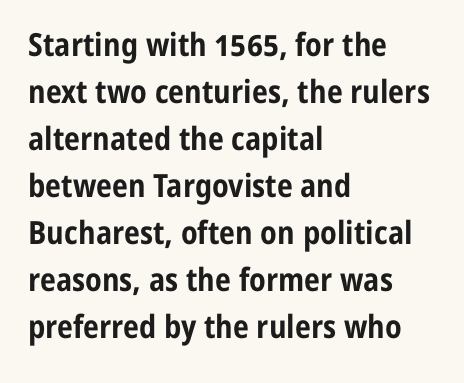
{"serif": "no", "italic": "no", "bold": "yes", "weight": "bold", "width": "condensed", "stroke_contrast": "low", "x_height": "medium", "monospaced": "no", "underline": "no", "align": "left", "line_spacing": "normal", "line_spacing_ratio": 1.47, "letter_spacing": "normal", "letter_spacing_em": 0.0, "glyph_px": 32}
